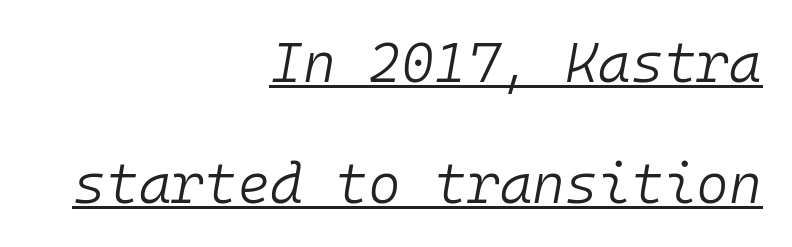
The image shows 56 px light type, italic (leaning right), monospaced; set right-aligned, loose line spacing (2.16x), normal letter spacing, underlined; low stroke contrast and a medium x-height.
